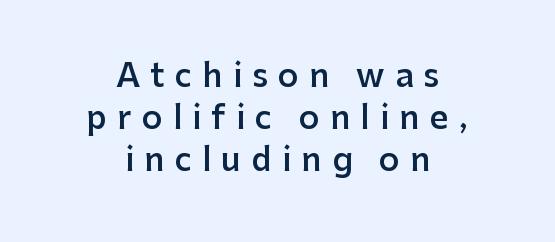
The lines in this sample share a center point and differ in where they start and stop. The font's upright variant was chosen for this text. Type style note: lacks serifs. Each letter keeps its own natural width here, so spacing adapts to shape. Here the glyphs are tracked loosely, breaking word shapes into spaced letters. These lines carry some extra weight — a demibold, not a full bold.
